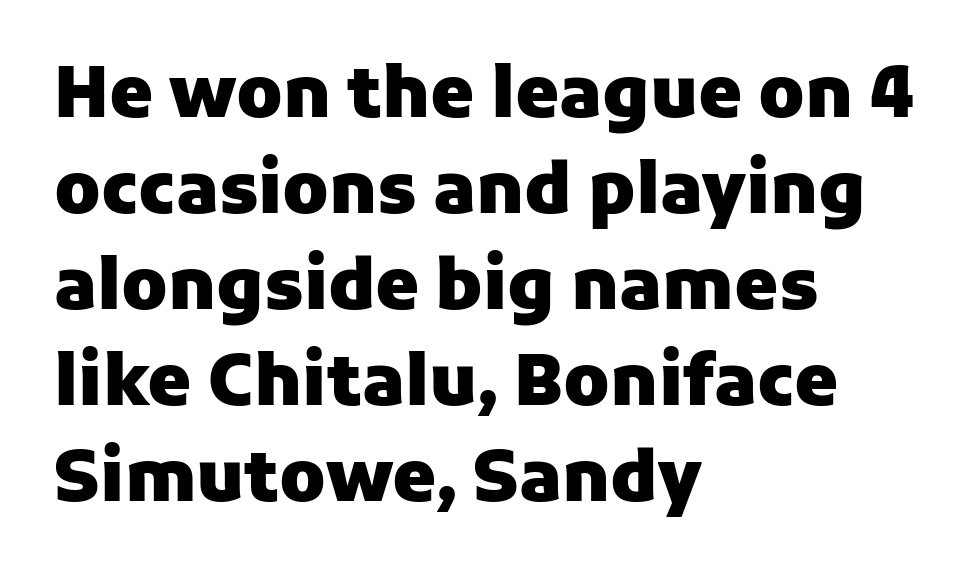
Q: Is the text bold? A: Yes.
Q: Is the text italic (slanted)? A: No, it is upright.
Q: Is the typeface a serif or a sans-serif typeface? A: Sans-serif.
Q: Is the text underlined? A: No.
Q: How is the paragraph aligned? A: Left-aligned.
Q: Is the spacing between letters normal or unusually wide? A: Normal.
Q: Is the spacing between lines tight, normal or loose? A: Normal.
Q: Width (condensed, normal, or wide)? A: Normal.
Q: Stroke contrast? A: Low.
Q: x-height? A: Medium.
Q: Monospaced? A: No.
